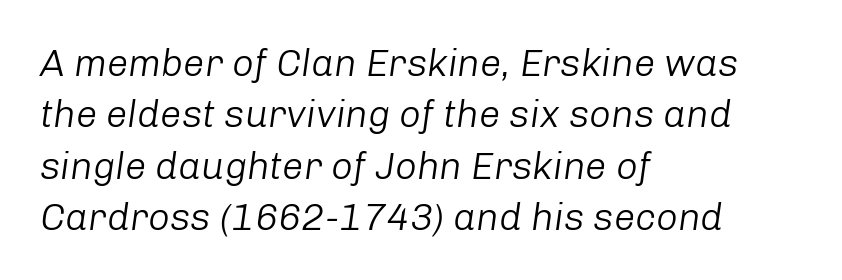
The passage shown stacks its lines at a standard gap. A typesetter would call this zero additional tracking. Quick note: underline off. This sample is left-justified, so line endings fall wherever the words run out. An italicized treatment has been applied to the whole sample. The characters are drawn with everyday or finer stroke widths.
